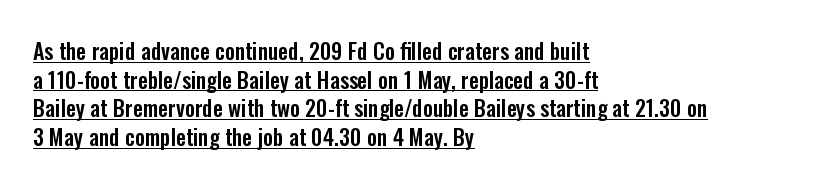
{"italic": "no", "underline": "yes", "align": "left", "line_spacing": "normal", "line_spacing_ratio": 1.3, "letter_spacing": "normal", "letter_spacing_em": 0.0, "glyph_px": 22}
